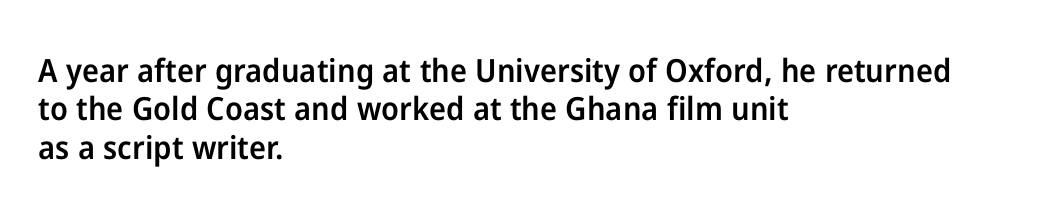
Q: Is the text bold? A: Semi-bold.
Q: Is the text italic (slanted)? A: No, it is upright.
Q: Is the typeface a serif or a sans-serif typeface? A: Sans-serif.
Q: Is the text underlined? A: No.
Q: How is the paragraph aligned? A: Left-aligned.
Q: Is the spacing between letters normal or unusually wide? A: Normal.
Q: Width (condensed, normal, or wide)? A: Normal.
Q: Stroke contrast? A: Low.
Q: x-height? A: Medium.
Q: Monospaced? A: No.
